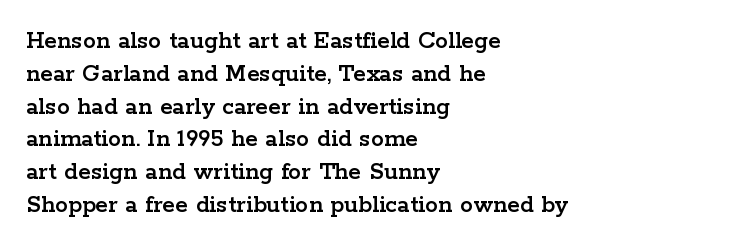
Each new line begins a customary step beneath the previous one. The passage shown is not underscored anywhere. Unlike italic type, these characters show no tilt at all. Casual observation: everything's shoved over to the left.
